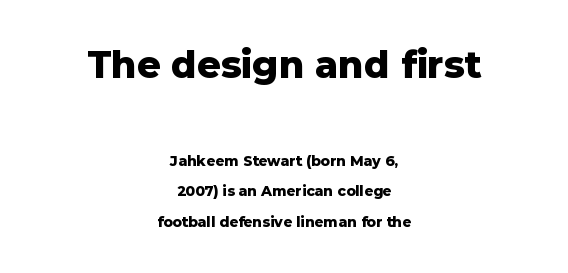
Q: Is the text bold? A: Yes.
Q: Is the text italic (slanted)? A: No, it is upright.
Q: Is the typeface a serif or a sans-serif typeface? A: Sans-serif.
Q: Is the text underlined? A: No.
Q: How is the paragraph aligned? A: Centered.
Q: Is the spacing between letters normal or unusually wide? A: Normal.
Q: Is the spacing between lines tight, normal or loose? A: Loose.
Q: Which block of text is set in a larger size, the first (top) or the second (bottom)? A: The first (top) one.
Q: Width (condensed, normal, or wide)? A: Normal.
Q: Stroke contrast? A: Low.
Q: x-height? A: Medium.
Q: Monospaced? A: No.
